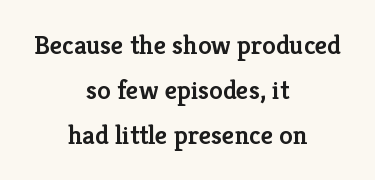
These lines stack symmetrically, like a column narrowing and widening about its center. This block has exactly the height ordinary leading produces. The face used here is rendered with its standard letterfit. Letters rest on an invisible, unmarked baseline. The glyphs have the mass of a demibold cut, below bold.
